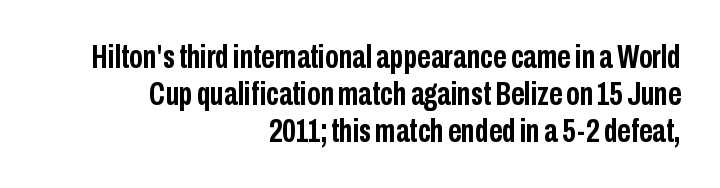
Q: Is the text bold? A: Yes.
Q: Is the text italic (slanted)? A: No, it is upright.
Q: Is the typeface a serif or a sans-serif typeface? A: Sans-serif.
Q: Is the text underlined? A: No.
Q: How is the paragraph aligned? A: Right-aligned.
Q: Is the spacing between letters normal or unusually wide? A: Normal.
Q: Is the spacing between lines tight, normal or loose? A: Tight.
Q: Width (condensed, normal, or wide)? A: Condensed.
Q: Stroke contrast? A: Low.
Q: x-height? A: Medium.
Q: Monospaced? A: No.
